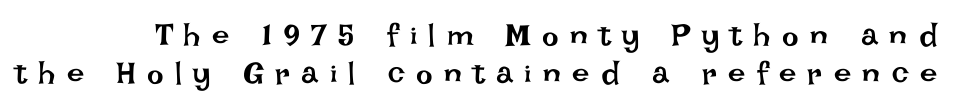
The image shows 31 px regular-weight type, upright; set line spacing 1.24x, unusually wide letter spacing (+0.37 em), not underlined; low stroke contrast and a large x-height.
